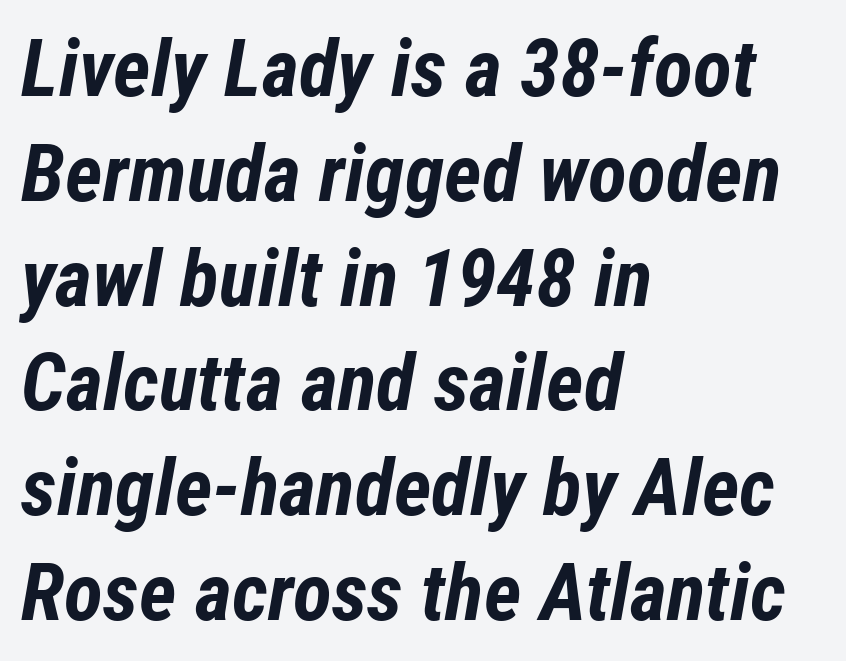
{"italic": "yes", "lean": "right", "slant_degrees": 12, "bold": "yes", "weight": "bold", "width": "condensed", "stroke_contrast": "low", "x_height": "medium", "monospaced": "no", "underline": "no", "align": "left", "line_spacing": "normal", "line_spacing_ratio": 1.31, "letter_spacing": "normal", "letter_spacing_em": 0.0, "glyph_px": 80}
